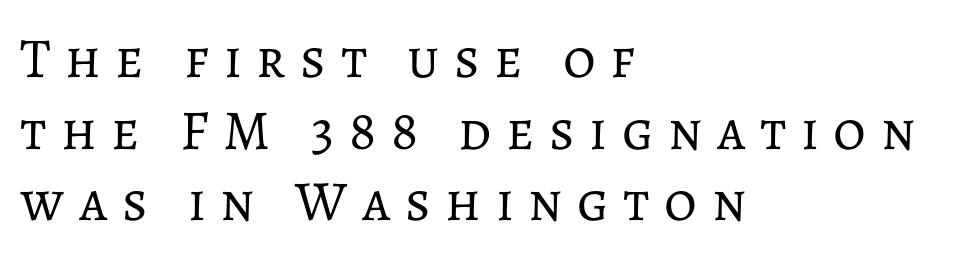
The image shows 56 px regular-weight type, upright; set left-aligned, normal line spacing (1.28x), unusually wide letter spacing (+0.26 em), not underlined; low stroke contrast and a medium x-height.
